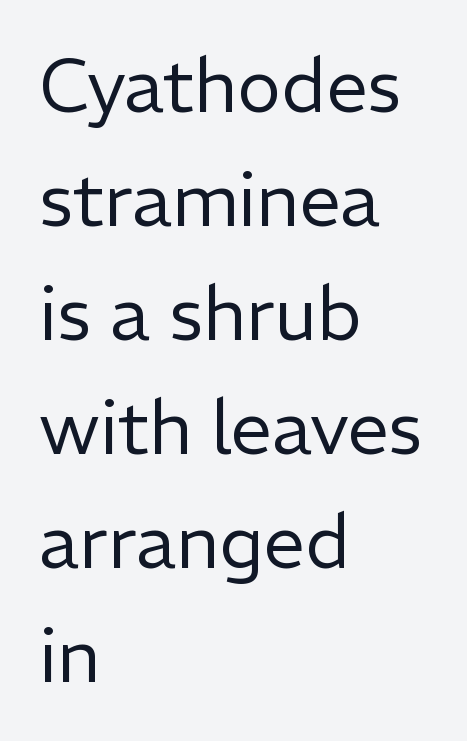
{"serif": "no", "italic": "no", "bold": "no", "weight": "regular", "width": "normal", "stroke_contrast": "low", "x_height": "medium", "monospaced": "no", "underline": "no", "align": "left", "line_spacing": "normal", "line_spacing_ratio": 1.54, "letter_spacing": "normal", "letter_spacing_em": 0.0, "glyph_px": 74}
